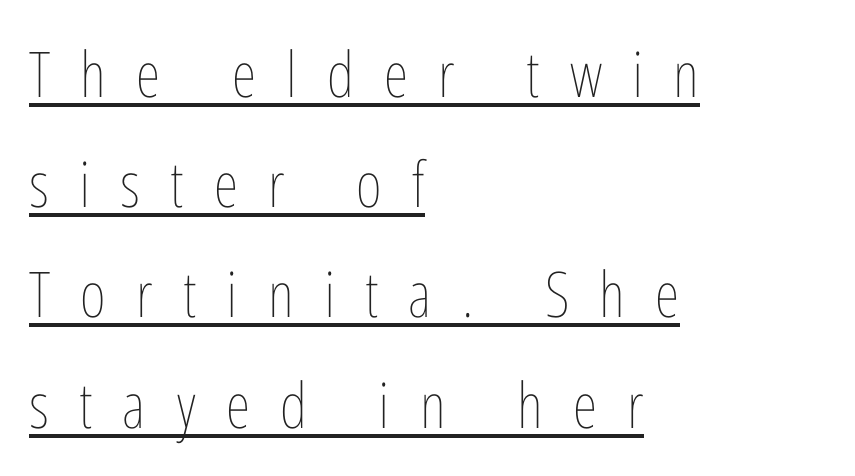
The image shows 63 px thin, condensed type, upright; set left-aligned, line spacing 1.75x, unusually wide letter spacing (+0.48 em), underlined; low stroke contrast and a medium x-height.
